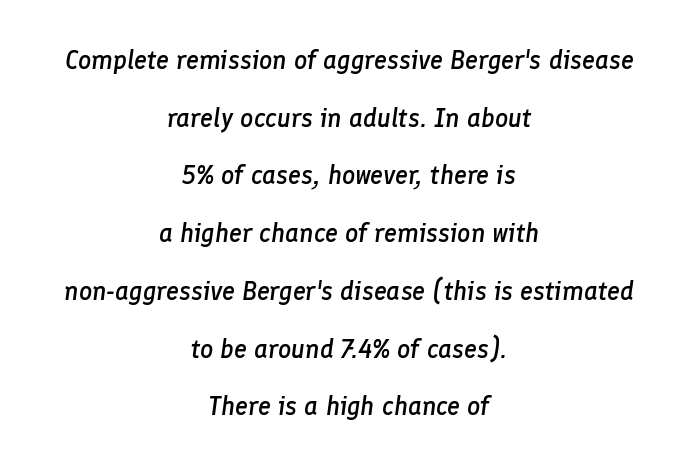
The image shows 26 px text type, italic (leaning right); set centered, loose line spacing (2.22x), normal letter spacing, not underlined.
